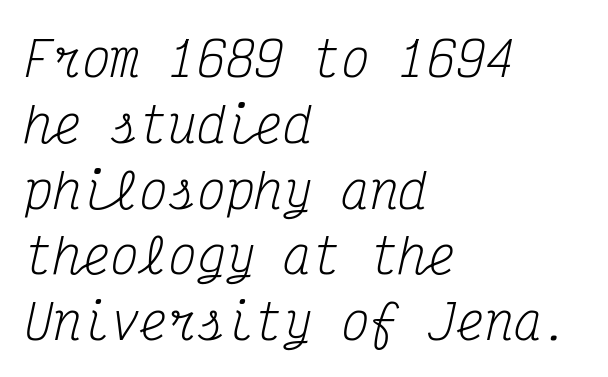
The image shows 48 px regular-weight, condensed serif type, italic (leaning right), monospaced; set left-aligned, normal line spacing (1.37x), normal letter spacing, not underlined; medium stroke contrast and a medium x-height.
